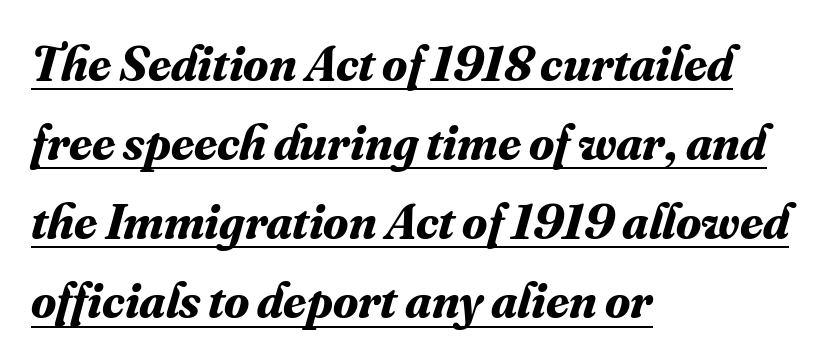
Tall strokes in this sample are angled rather than plumb. The space between consecutive lines is moderate. Character widths vary here, with narrow letters taking less room than wide ones. The characters look thick and weighty, a clear bold. Short note: letters normally spaced. The compositor pushed each line to the left boundary.
